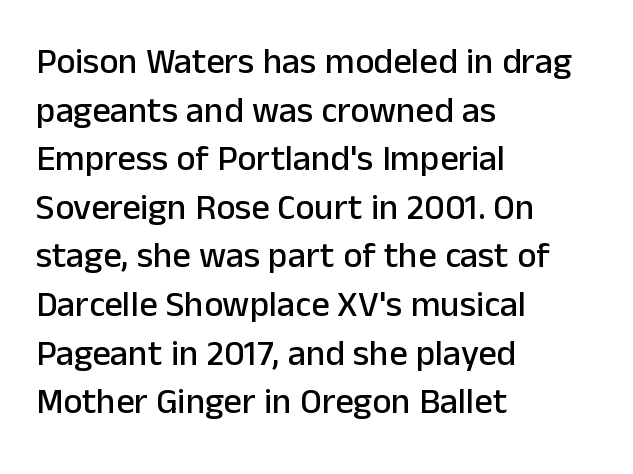
{"serif": "no", "italic": "no", "width": "normal", "stroke_contrast": "low", "x_height": "medium", "monospaced": "no", "underline": "no", "align": "left", "line_spacing": "normal", "line_spacing_ratio": 1.35, "letter_spacing": "normal", "letter_spacing_em": 0.0, "glyph_px": 36}
